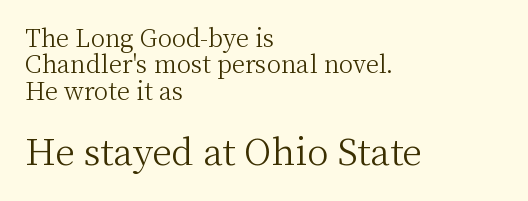
Typesetter's note — lower block bumped up in size, upper block left smaller. Is this a sans? No — the strokes have serifs. Characters remain perfectly vertical along every line. Stems and bowls with no extra thickness — not bold. Leftover space on each line is placed entirely after the last word.
